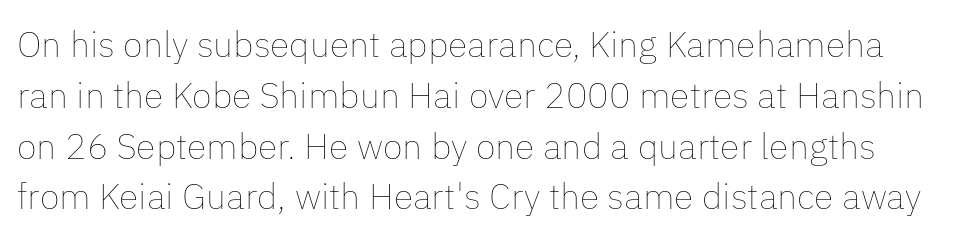
Q: Is the text bold? A: No.
Q: Is the text italic (slanted)? A: No, it is upright.
Q: Is the text underlined? A: No.
Q: Is the spacing between letters normal or unusually wide? A: Normal.
Q: Is the spacing between lines tight, normal or loose? A: Normal.
Q: Width (condensed, normal, or wide)? A: Normal.
Q: Stroke contrast? A: Low.
Q: x-height? A: Medium.
Q: Monospaced? A: No.
